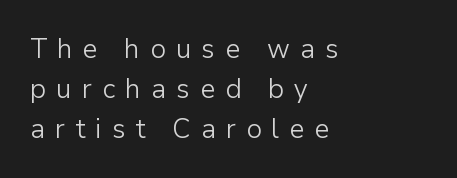
The image shows 27 px text type, upright; set left-aligned, normal line spacing (1.48x), unusually wide letter spacing (+0.37 em), not underlined.
